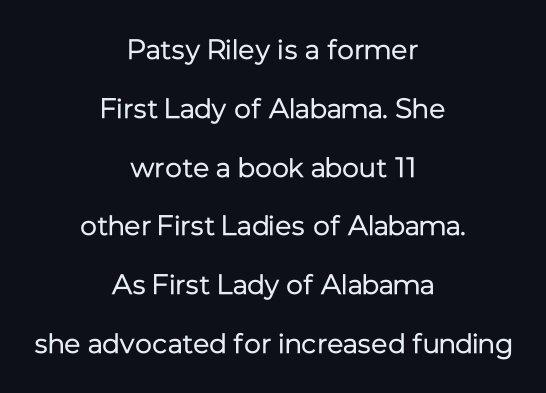
Q: Is the text bold? A: No.
Q: Is the text italic (slanted)? A: No, it is upright.
Q: Is the typeface a serif or a sans-serif typeface? A: Sans-serif.
Q: Is the text underlined? A: No.
Q: How is the paragraph aligned? A: Centered.
Q: Is the spacing between letters normal or unusually wide? A: Normal.
Q: Is the spacing between lines tight, normal or loose? A: Loose.
Q: Width (condensed, normal, or wide)? A: Normal.
Q: Stroke contrast? A: Low.
Q: x-height? A: Medium.
Q: Monospaced? A: No.
